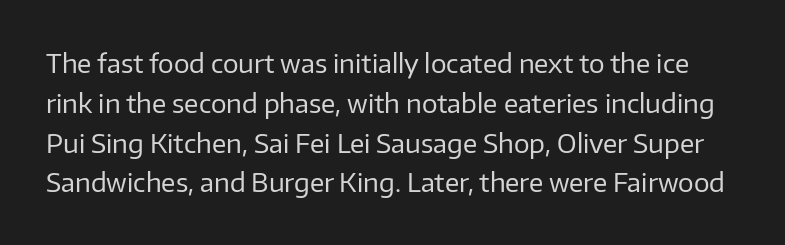
Letters have the restrained weight of plain body copy at most. Is there much room between lines? A standard amount, neither cramped nor airy. The foot of each line stays bare and open. A typesetter would call this zero additional tracking. The letters stand straight up with perfectly vertical stems.
